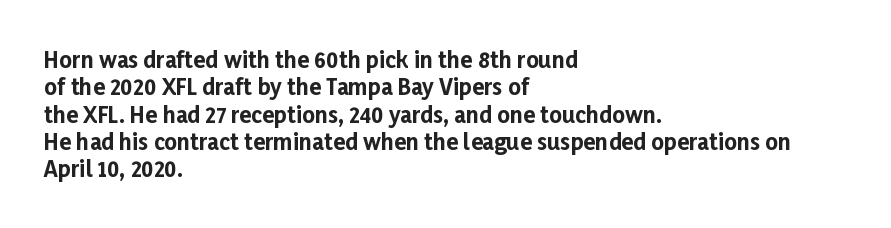
The image shows 22 px bold type, upright; set left-aligned, line spacing 1.24x, normal letter spacing, not underlined.
